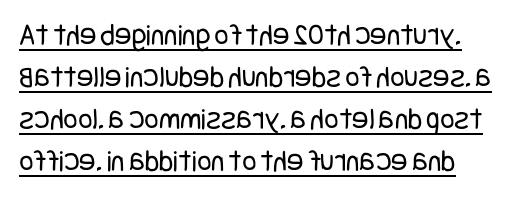
The glyphs are accompanied by a horizontal stroke just below them. Every character sits straight up, as roman type does. Reading down the column, the eye jumps a familiar distance to each next line. Weight class: somewhere from thin through regular.
